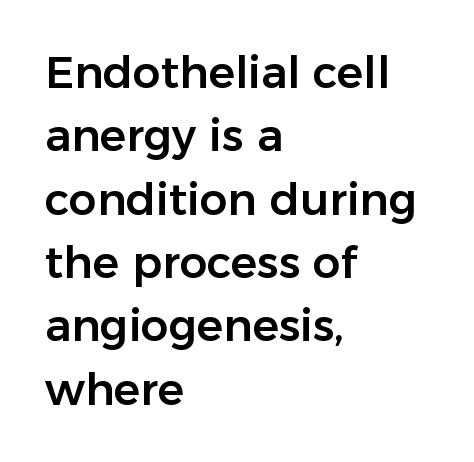
The image shows 44 px sans-serif type, upright; set left-aligned, normal line spacing (1.44x), normal letter spacing, not underlined; low stroke contrast and a medium x-height.
